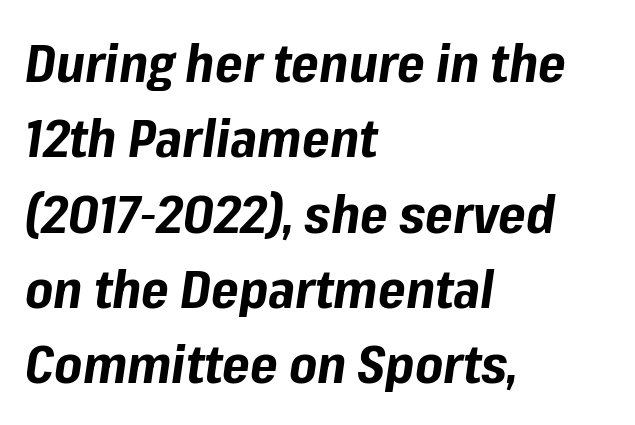
I'd describe the lettering as bold — thick and assertive. The rendering uses a moderate line-height, typical for paragraphs. It's the slanting kind of type. Here the designer chose a conventional face with non-uniform glyph widths. Between one letter and the next there's only the usual sliver of space. Unmarked baselines from the first word to the last.
